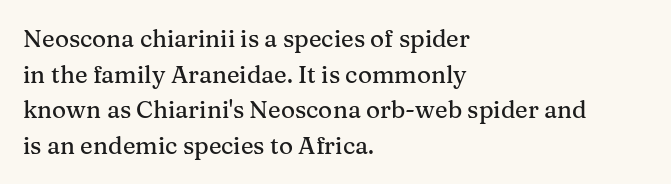
Q: Is the text italic (slanted)? A: No, it is upright.
Q: Is the text underlined? A: No.
Q: How is the paragraph aligned? A: Left-aligned.
Q: Is the spacing between letters normal or unusually wide? A: Normal.
Q: Is the spacing between lines tight, normal or loose? A: Normal.
